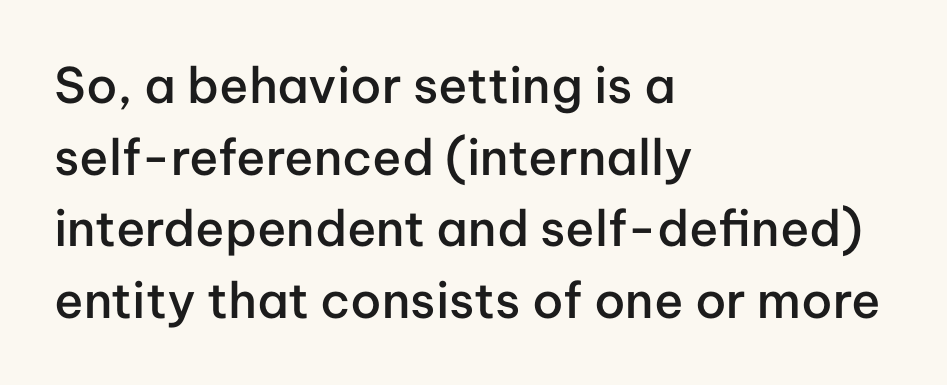
Q: Is the text bold? A: Semi-bold.
Q: Is the text italic (slanted)? A: No, it is upright.
Q: Is the typeface a serif or a sans-serif typeface? A: Sans-serif.
Q: Is the text underlined? A: No.
Q: How is the paragraph aligned? A: Left-aligned.
Q: Is the spacing between letters normal or unusually wide? A: Normal.
Q: Is the spacing between lines tight, normal or loose? A: Normal.
Q: Width (condensed, normal, or wide)? A: Normal.
Q: Stroke contrast? A: Low.
Q: x-height? A: Medium.
Q: Monospaced? A: No.
